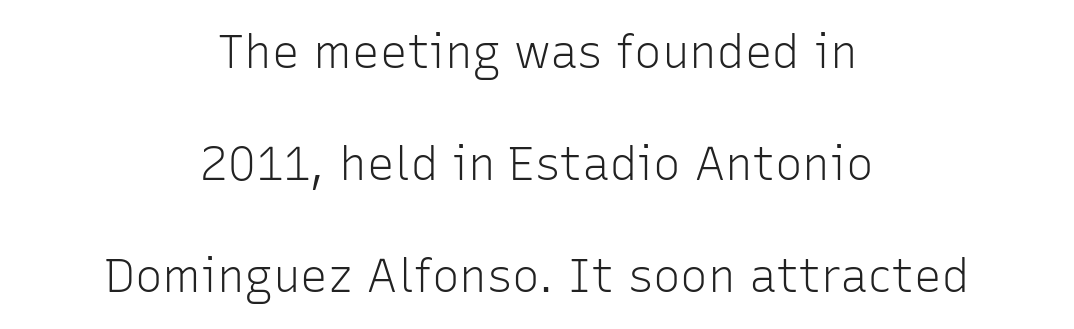
{"serif": "no", "italic": "no", "bold": "no", "weight": "light", "width": "normal", "stroke_contrast": "low", "x_height": "medium", "monospaced": "no", "underline": "no", "align": "center", "line_spacing": "loose", "line_spacing_ratio": 2.44, "letter_spacing": "normal", "letter_spacing_em": 0.0, "glyph_px": 46}
